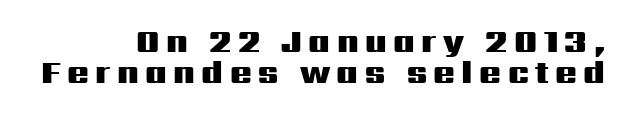
In terms of letterspacing, this is a distinctly airy, spread setting. The lettering holds an erect, upright posture throughout. Is this a fixed-width face? No — the glyphs have proportional, varying widths. Decoration check: the copy has no underline. The glyphs have the mass of a bold cut.
